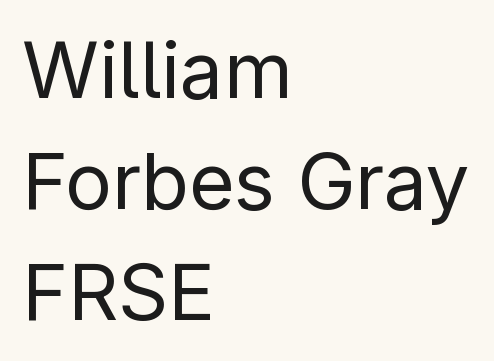
{"serif": "no", "italic": "no", "bold": "no", "weight": "regular", "width": "normal", "stroke_contrast": "low", "x_height": "medium", "monospaced": "no", "underline": "no", "align": "left", "line_spacing": "normal", "line_spacing_ratio": 1.42, "letter_spacing": "normal", "letter_spacing_em": 0.0, "glyph_px": 78}
